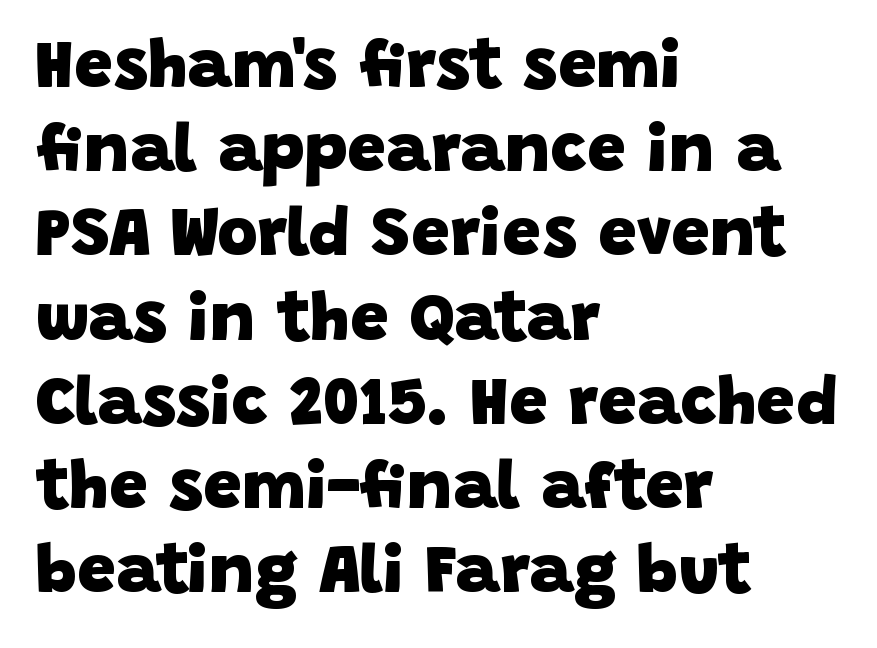
Notice how thick the strokes are: this is what a full bold looks like. The type is set solid horizontally, with unmodified tracking. These lines stack with their left ends in a neat column. The face used here is proportionally spaced, like ordinary book or web type. The strip under each line holds only bare page.
